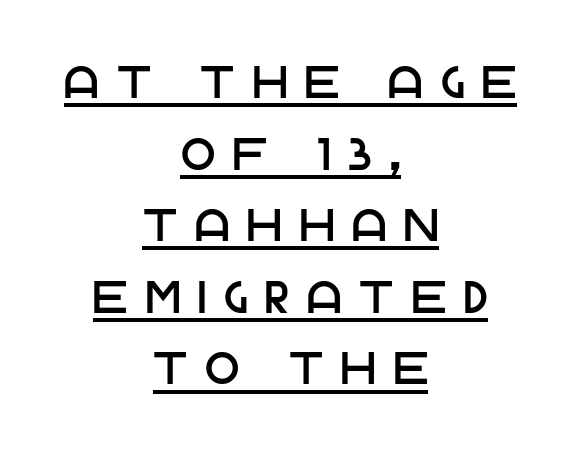
{"serif": "no", "italic": "no", "width": "normal", "stroke_contrast": "low", "x_height": "large", "monospaced": "no", "underline": "yes", "align": "center", "line_spacing": "normal", "line_spacing_ratio": 1.59, "letter_spacing": "wide", "letter_spacing_em": 0.4, "glyph_px": 45}
